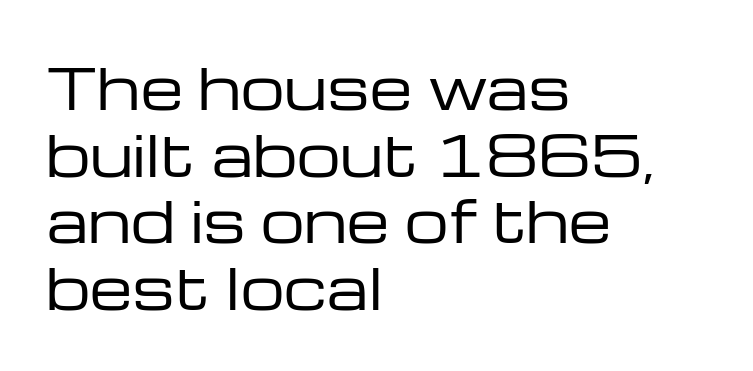
The image shows 55 px regular-weight, wide sans-serif type, upright; set left-aligned, line spacing 1.21x, normal letter spacing, not underlined; low stroke contrast and a medium x-height.
